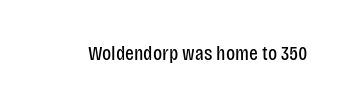
The passage shown is not underscored anywhere. The font's upright variant was chosen for this text. Stems here are at most as thick as an everyday book face. Observe the ordinary spacing: letters are neighbours, not strangers.
